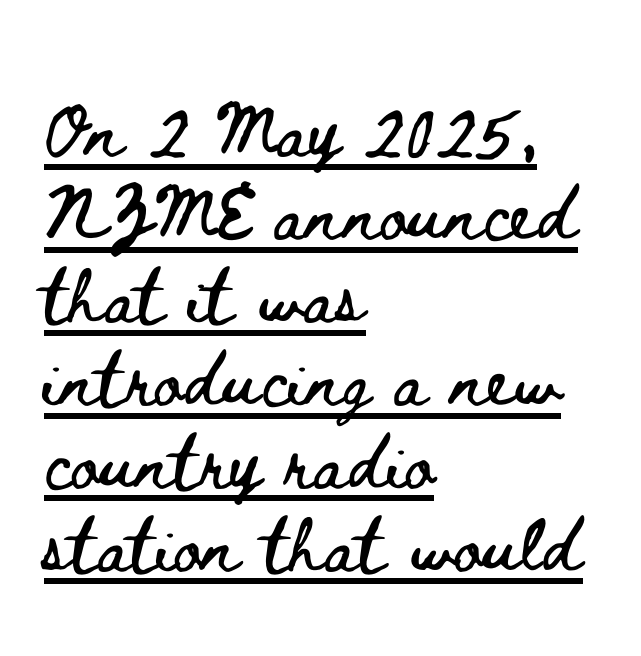
Here the designer chose a conventional face with non-uniform glyph widths. Looks like someone drew a line under every word here. Where is the straight margin? On the left. Tracking value appears to be zero — textbook default spacing.
